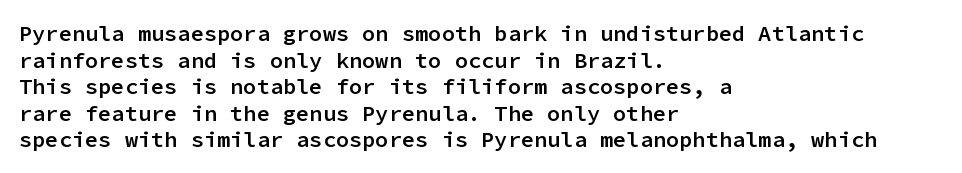
The image shows 22 px text type, upright; set left-aligned, line spacing 1.21x, normal letter spacing, not underlined.
